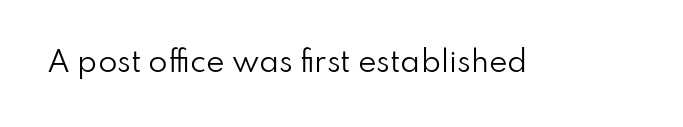
Q: Is the text bold? A: No.
Q: Is the text italic (slanted)? A: No, it is upright.
Q: Is the typeface a serif or a sans-serif typeface? A: Sans-serif.
Q: Is the text underlined? A: No.
Q: Is the spacing between letters normal or unusually wide? A: Normal.
Q: Width (condensed, normal, or wide)? A: Normal.
Q: Stroke contrast? A: Low.
Q: x-height? A: Small.
Q: Monospaced? A: No.
